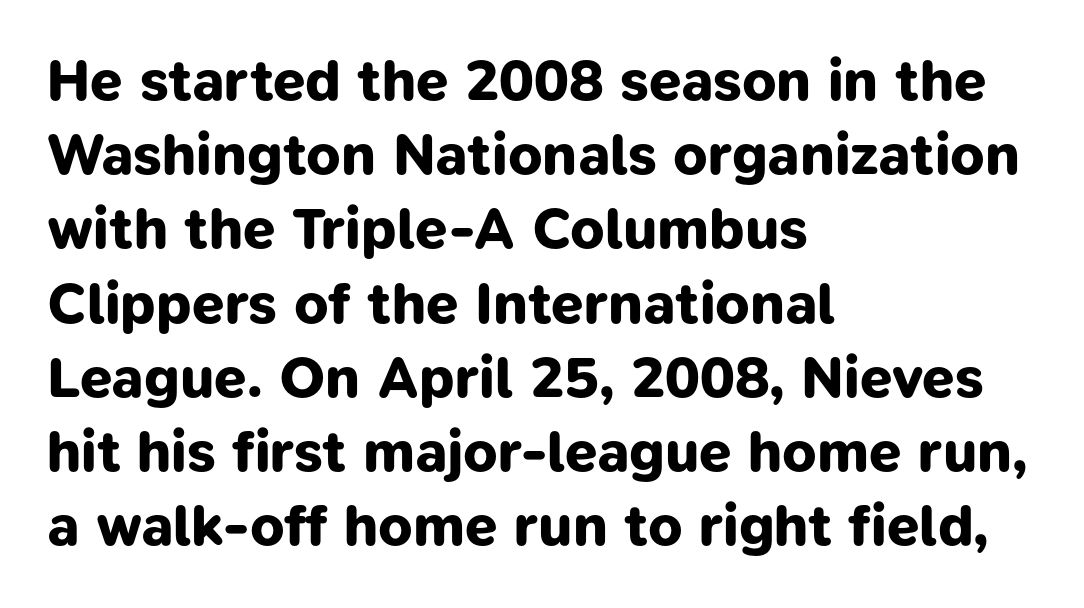
The image shows 58 px bold sans-serif type; set left-aligned, normal line spacing (1.28x), normal letter spacing, not underlined; low stroke contrast and a medium x-height.
